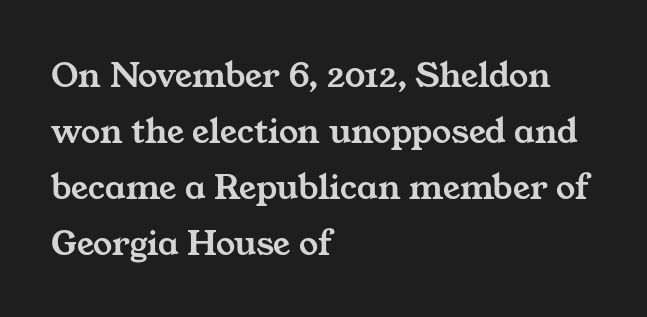
Looks like regular typesetting: each glyph gets only the width it needs. The typesetter chose a ragged-right arrangement here. What stands out about the letter spacing? Nothing — it is the standard amount. The passage shown is not underscored anywhere. Font category for this specimen: serif.
